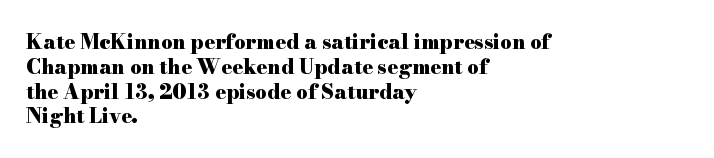
{"italic": "no", "bold": "yes", "underline": "no", "align": "left", "line_spacing_ratio": 1.24, "letter_spacing": "normal", "letter_spacing_em": 0.0, "glyph_px": 20}
